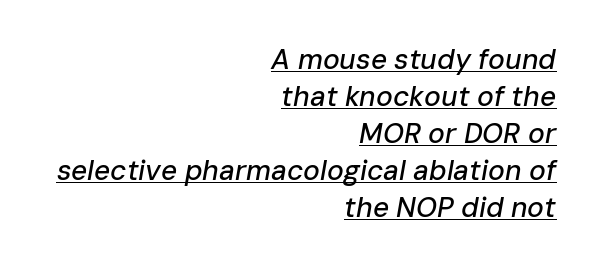
Q: Is the text italic (slanted)? A: Yes, it leans right by about 10 degrees.
Q: Is the text underlined? A: Yes.
Q: How is the paragraph aligned? A: Right-aligned.
Q: Is the spacing between letters normal or unusually wide? A: Normal.
Q: Is the spacing between lines tight, normal or loose? A: Normal.
Q: Width (condensed, normal, or wide)? A: Normal.
Q: Stroke contrast? A: Low.
Q: x-height? A: Medium.
Q: Monospaced? A: No.
